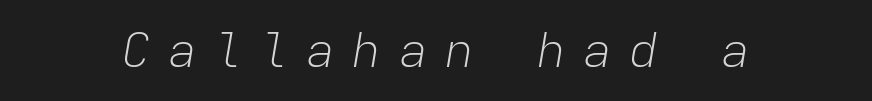
Q: Is the text bold? A: No.
Q: Is the text italic (slanted)? A: Yes, it leans right by about 9 degrees.
Q: Is the text underlined? A: No.
Q: Is the spacing between letters normal or unusually wide? A: Unusually wide.
Q: Width (condensed, normal, or wide)? A: Normal.
Q: Stroke contrast? A: Low.
Q: x-height? A: Medium.
Q: Monospaced? A: Yes.
